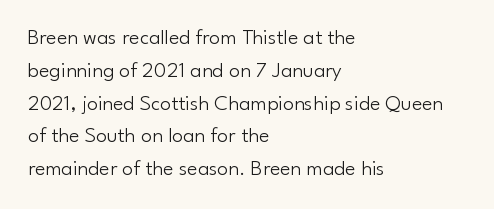
Q: Is the text bold? A: No.
Q: Is the text italic (slanted)? A: No, it is upright.
Q: Is the text underlined? A: No.
Q: How is the paragraph aligned? A: Left-aligned.
Q: Is the spacing between letters normal or unusually wide? A: Normal.
Q: Is the spacing between lines tight, normal or loose? A: Normal.
